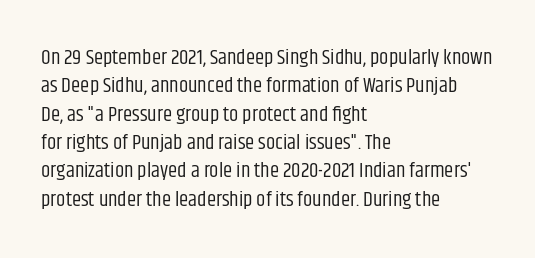
Q: Is the text bold? A: No.
Q: Is the text italic (slanted)? A: No, it is upright.
Q: Is the text underlined? A: No.
Q: How is the paragraph aligned? A: Left-aligned.
Q: Is the spacing between letters normal or unusually wide? A: Normal.
Q: Is the spacing between lines tight, normal or loose? A: Normal.
